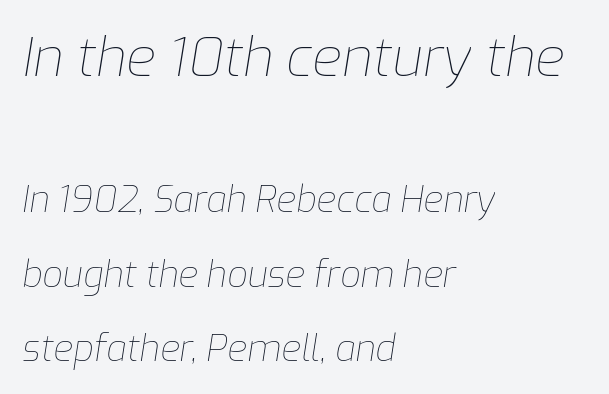
The image shows 54 px thin type, italic (leaning right); set left-aligned, loose line spacing (2.06x), normal letter spacing, not underlined; the first (top) block is 1.5x larger; low stroke contrast and a medium x-height.
